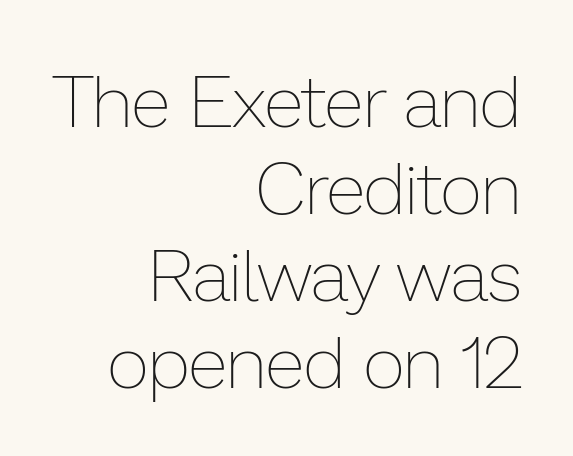
The image shows 73 px thin type, upright; set right-aligned, line spacing 1.19x, normal letter spacing, not underlined; low stroke contrast and a medium x-height.
